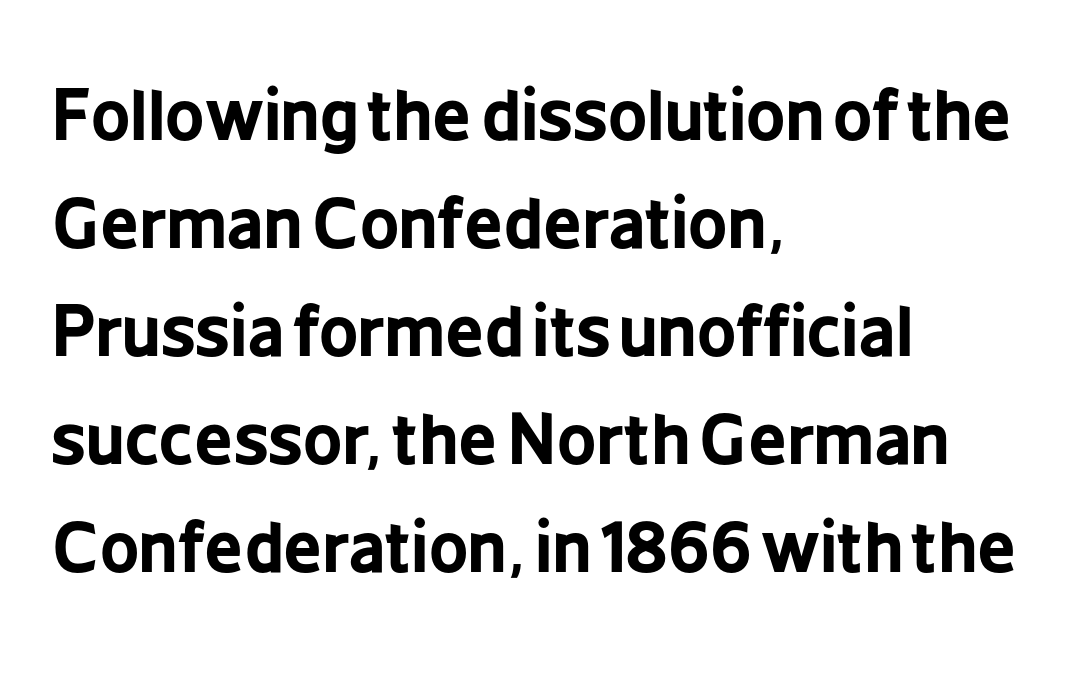
The image shows 68 px bold, condensed sans-serif type, upright; set left-aligned, normal line spacing (1.59x), normal letter spacing, not underlined; low stroke contrast and a medium x-height.
